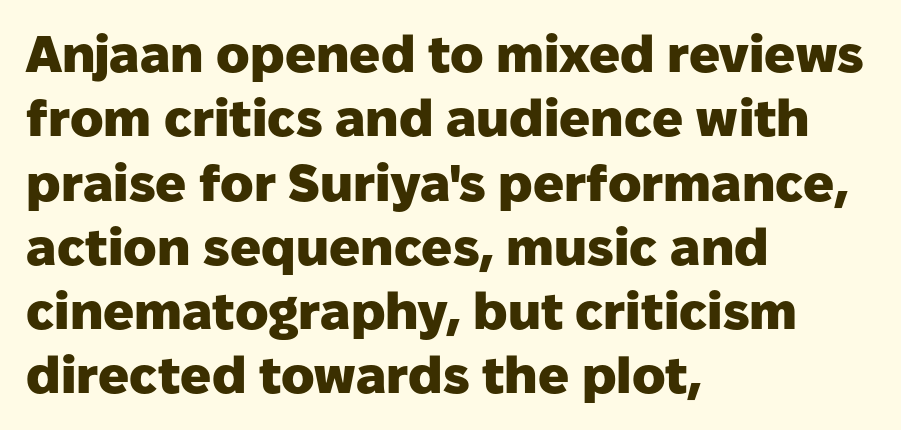
Short note: letters normally spaced. Notice how the stems are strictly vertical — no italics here. A full-strength bold gives these letters their thick strokes. Each letter keeps its own natural width here, so spacing adapts to shape. Note: no serifs on the glyphs.
